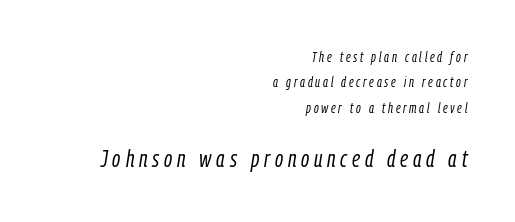
A typesetter would mark this as italic. This sample uses expanded letter spacing, leaving extra air between glyphs. This sample is right-justified, so line beginnings fall wherever the words allow. Descenders hang freely into open space. The designer gave the closing block more size than the opening block. Weight: not bold — regular or lighter.
